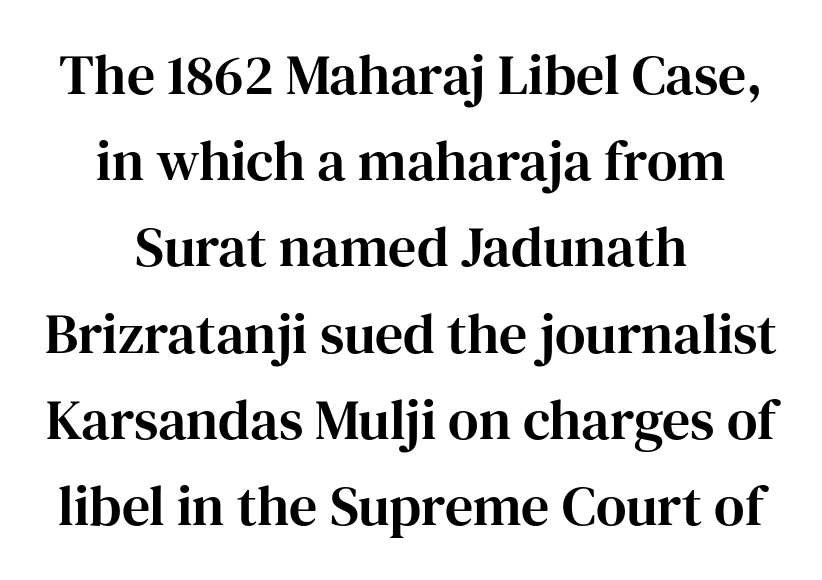
The image shows 56 px serif type, upright; set centered, normal line spacing (1.54x), normal letter spacing, not underlined; high stroke contrast and a medium x-height.
